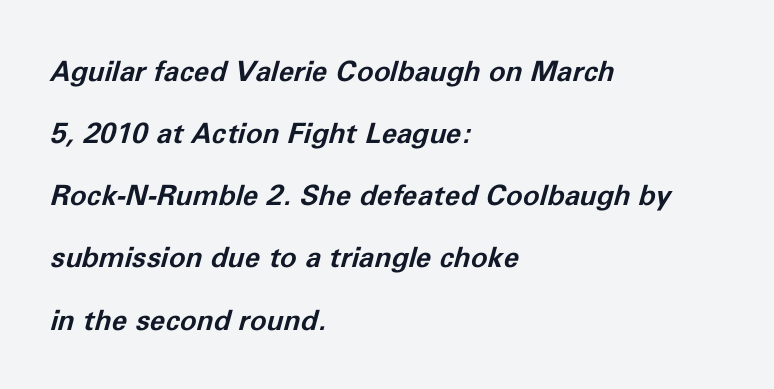
Honestly, the letter spacing is just normal — you wouldn't notice it. Widely set lines give the paragraph a tall, airy silhouette. The strip under each line holds only bare page. In terms of posture, this sample is oblique. Looks like regular typesetting: each glyph gets only the width it needs.
